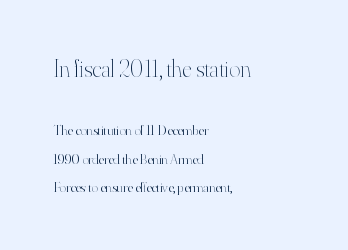
{"italic": "no", "bold": "no", "underline": "no", "align": "left", "line_spacing": "loose", "line_spacing_ratio": 2.04, "letter_spacing": "normal", "letter_spacing_em": 0.0, "larger_block": "first", "size_ratio": 1.71, "glyph_px": 24}
